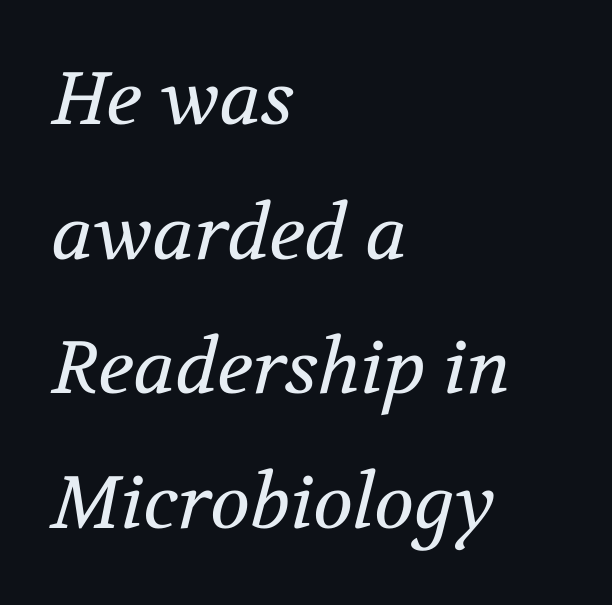
Would a proofreader flag this as italicized? Yes. Font category for this specimen: serif. The lines in this sample share a left origin and differ only in where they stop. Heft: none added — not bold.
